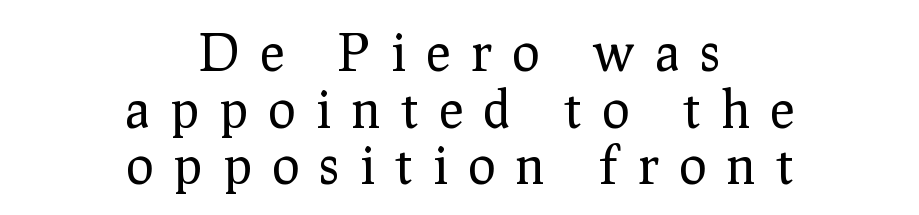
{"serif": "yes", "italic": "no", "bold": "no", "weight": "regular", "width": "normal", "stroke_contrast": "low", "x_height": "medium", "monospaced": "no", "underline": "no", "align": "center", "line_spacing": "tight", "line_spacing_ratio": 1.11, "letter_spacing": "wide", "letter_spacing_em": 0.41, "glyph_px": 51}
